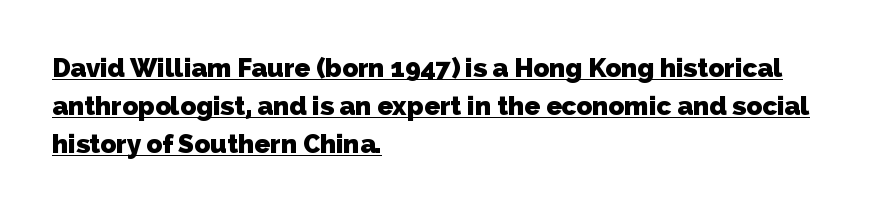
{"bold": "yes", "underline": "yes", "align": "left", "line_spacing": "normal", "line_spacing_ratio": 1.47, "letter_spacing": "normal", "letter_spacing_em": 0.0, "glyph_px": 26}
